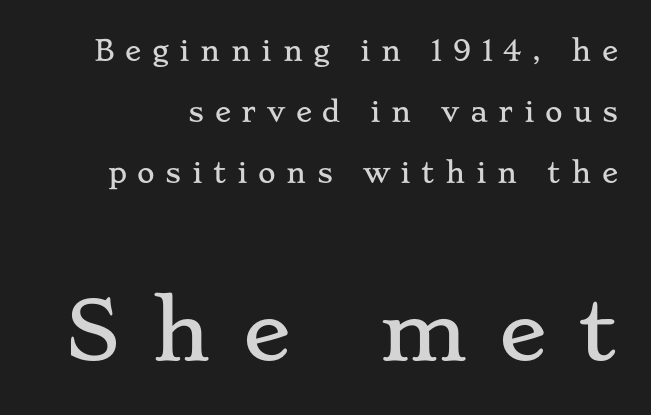
{"serif": "yes", "italic": "no", "width": "wide", "stroke_contrast": "low", "x_height": "small", "monospaced": "no", "underline": "no", "line_spacing": "loose", "line_spacing_ratio": 2.26, "letter_spacing": "wide", "letter_spacing_em": 0.39, "larger_block": "second", "size_ratio": 2.96, "glyph_px": 80}
